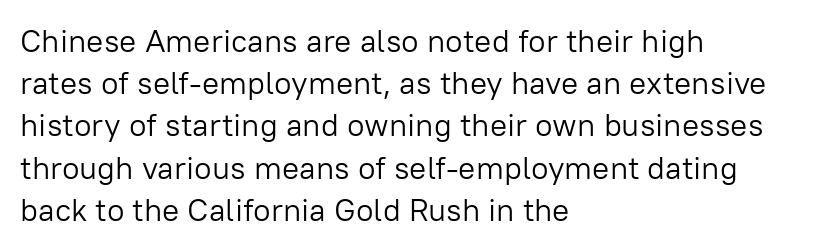
{"serif": "no", "italic": "no", "bold": "no", "weight": "light", "width": "normal", "stroke_contrast": "low", "x_height": "medium", "monospaced": "no", "underline": "no", "align": "left", "line_spacing": "normal", "line_spacing_ratio": 1.32, "letter_spacing": "normal", "letter_spacing_em": 0.0, "glyph_px": 32}
